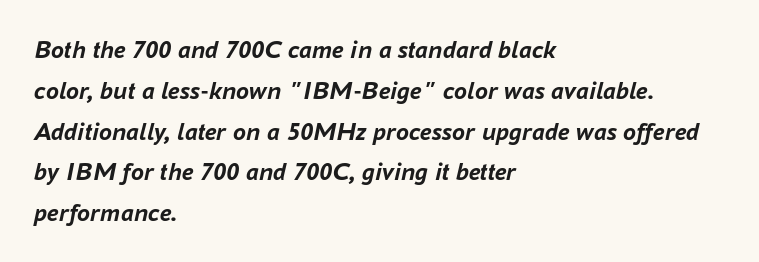
Q: Is the text bold? A: Yes.
Q: Is the text italic (slanted)? A: Yes, it leans right by about 16 degrees.
Q: Is the text underlined? A: No.
Q: How is the paragraph aligned? A: Left-aligned.
Q: Is the spacing between letters normal or unusually wide? A: Normal.
Q: Is the spacing between lines tight, normal or loose? A: Normal.
